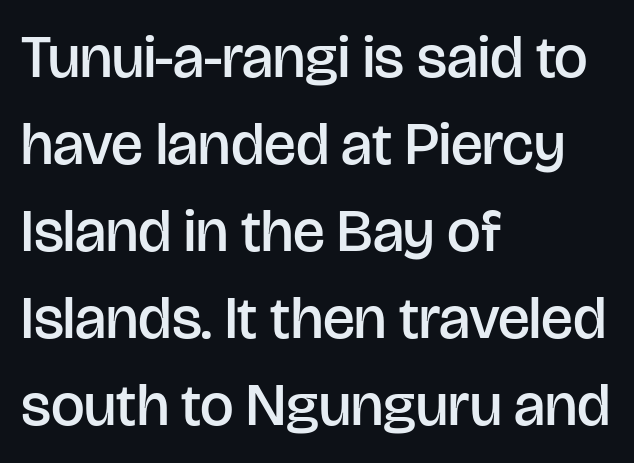
Q: Is the text bold? A: Semi-bold.
Q: Is the text italic (slanted)? A: No, it is upright.
Q: Is the typeface a serif or a sans-serif typeface? A: Sans-serif.
Q: Is the text underlined? A: No.
Q: How is the paragraph aligned? A: Left-aligned.
Q: Is the spacing between letters normal or unusually wide? A: Normal.
Q: Is the spacing between lines tight, normal or loose? A: Normal.
Q: Width (condensed, normal, or wide)? A: Normal.
Q: Stroke contrast? A: Low.
Q: x-height? A: Large.
Q: Monospaced? A: No.
